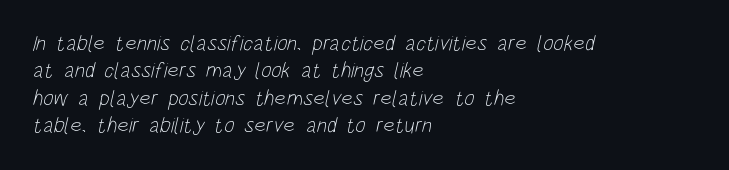
{"bold": "no", "underline": "no", "align": "left", "line_spacing": "normal", "line_spacing_ratio": 1.25, "letter_spacing": "normal", "letter_spacing_em": 0.0, "glyph_px": 22}
